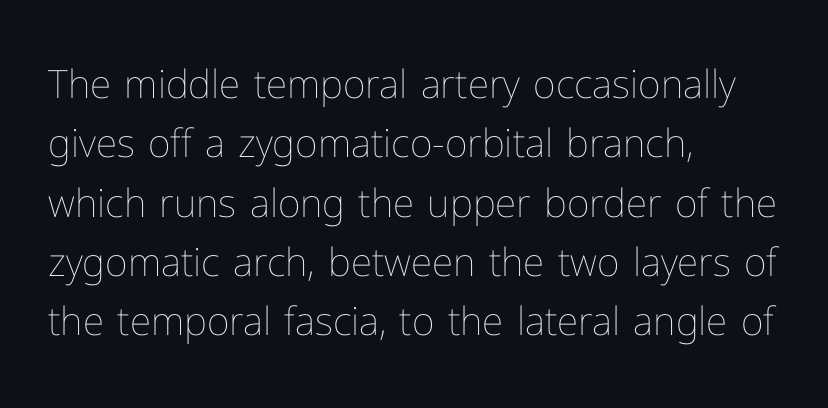
{"italic": "no", "bold": "no", "weight": "thin", "width": "normal", "stroke_contrast": "low", "x_height": "medium", "monospaced": "no", "underline": "no", "align": "left", "line_spacing": "normal", "line_spacing_ratio": 1.52, "letter_spacing": "normal", "letter_spacing_em": 0.0, "glyph_px": 39}
